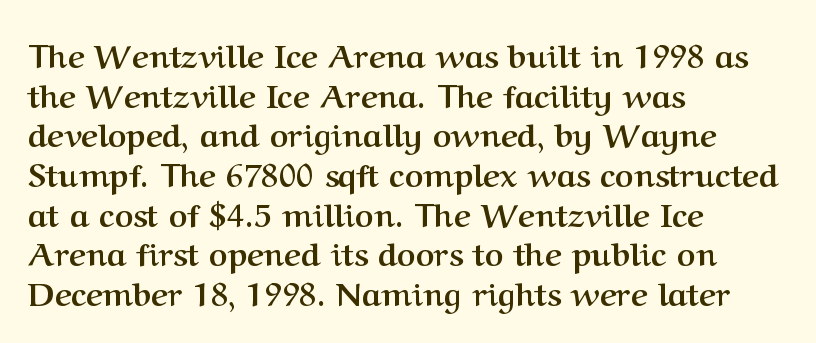
Strokes here are thick enough to call this a true bold. The letters advance in unequal steps, a hallmark of proportional type. The rag falls on the right side of this text block. The tracking reads as untouched default to a designer's eye. Descender tails drop into unmarked territory.
